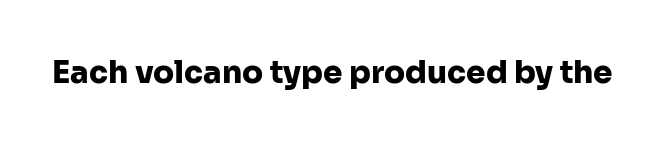
The image shows 31 px heavy sans-serif type, upright; set normal letter spacing, not underlined; low stroke contrast and a medium x-height.
